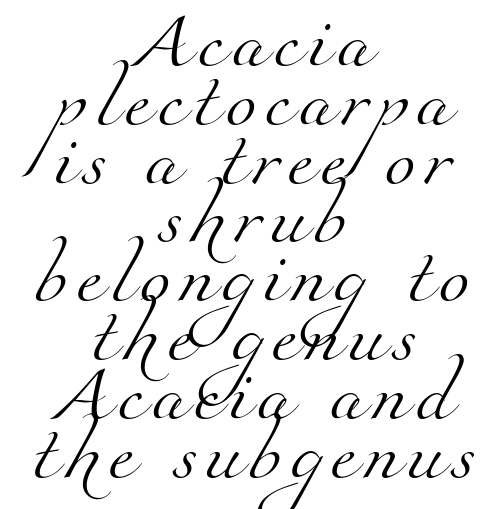
{"serif": "yes", "bold": "no", "weight": "light", "width": "normal", "stroke_contrast": "medium", "x_height": "small", "monospaced": "no", "underline": "no", "align": "center", "line_spacing": "tight", "line_spacing_ratio": 1.05, "glyph_px": 56}
